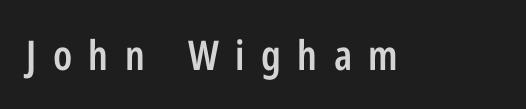
Look at the tracking — it's clearly loosened, letters drifting apart. The face used here is a semibold: visibly heavier than regular, lighter than bold. This rendering features lettering with no underline. Upright lettering throughout.
